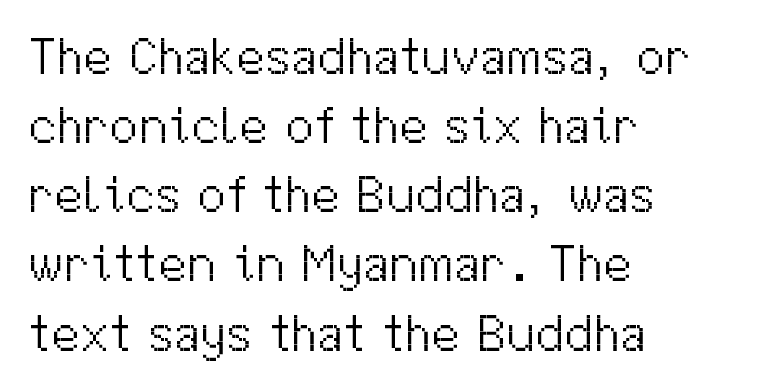
The image shows 52 px light sans-serif type, upright; set left-aligned, normal line spacing (1.33x), normal letter spacing, not underlined; medium stroke contrast and a medium x-height.
